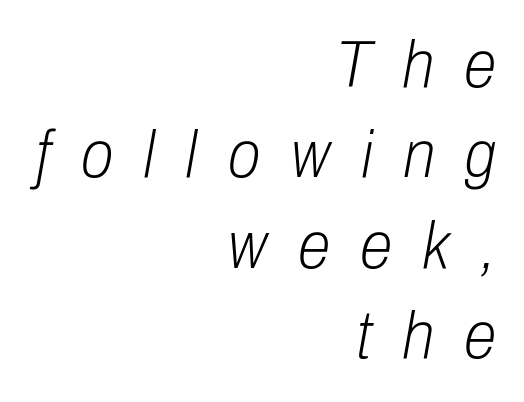
The image shows 67 px light, condensed type, italic (leaning right); set right-aligned, normal line spacing (1.35x), unusually wide letter spacing (+0.45 em), not underlined; low stroke contrast and a medium x-height.
